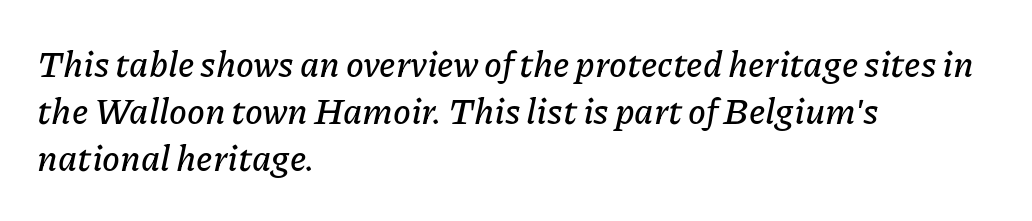
Designer's note — italics engaged. Spacing between characters is what you'd get straight out of the box. A typesetter would call this proportional, since set widths differ per character. Caption: multi-line text, flush left, ragged right. Has an underline been added? It has not.
